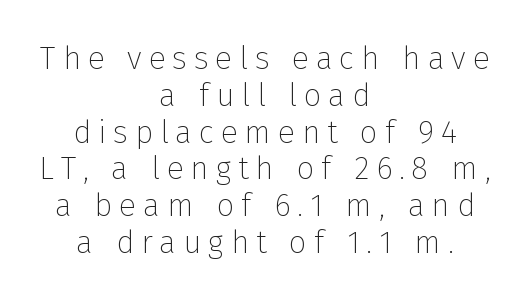
{"serif": "no", "italic": "no", "bold": "no", "weight": "thin", "width": "normal", "stroke_contrast": "low", "x_height": "medium", "monospaced": "no", "underline": "no", "align": "center", "line_spacing": "tight", "line_spacing_ratio": 1.15, "letter_spacing": "wide", "letter_spacing_em": 0.21, "glyph_px": 32}
